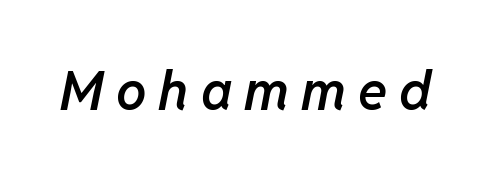
Q: Is the text bold? A: Semi-bold.
Q: Is the text italic (slanted)? A: Yes, it leans right by about 11 degrees.
Q: Is the text underlined? A: No.
Q: Is the spacing between letters normal or unusually wide? A: Unusually wide.
Q: Width (condensed, normal, or wide)? A: Normal.
Q: Stroke contrast? A: Low.
Q: x-height? A: Medium.
Q: Monospaced? A: No.
